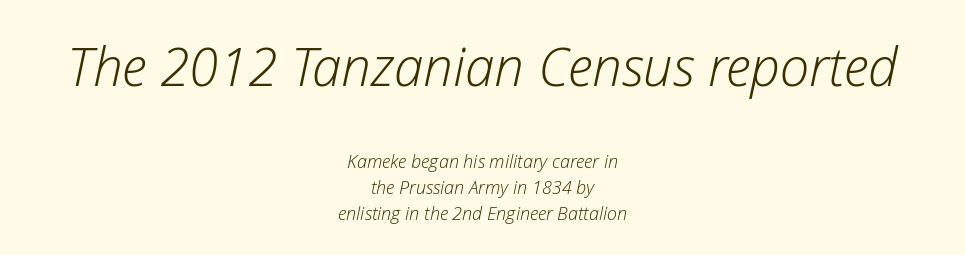
The image shows 53 px light type, italic (leaning right); set centered, normal line spacing (1.44x), normal letter spacing, not underlined; the first (top) block is 2.94x larger; low stroke contrast and a medium x-height.
